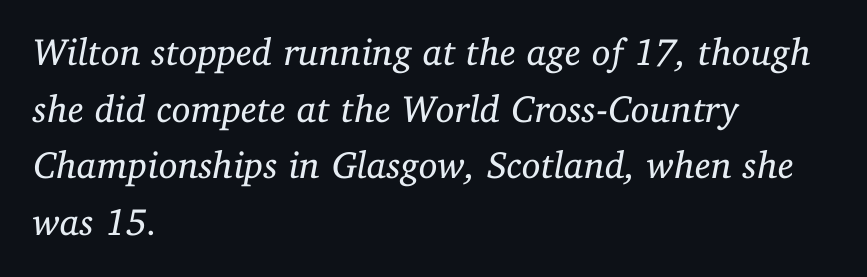
Q: Is the text bold? A: No.
Q: Is the text italic (slanted)? A: Yes, it leans right by about 11 degrees.
Q: Is the typeface a serif or a sans-serif typeface? A: Serif.
Q: Is the text underlined? A: No.
Q: How is the paragraph aligned? A: Left-aligned.
Q: Is the spacing between letters normal or unusually wide? A: Normal.
Q: Is the spacing between lines tight, normal or loose? A: Normal.
Q: Width (condensed, normal, or wide)? A: Normal.
Q: Stroke contrast? A: Low.
Q: x-height? A: Medium.
Q: Monospaced? A: No.
